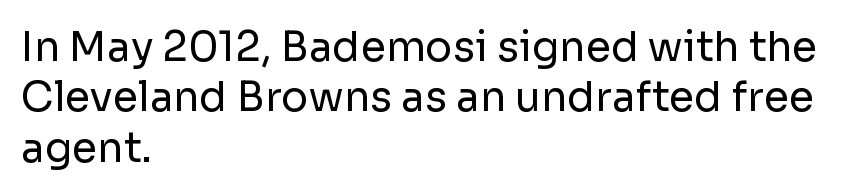
The image shows 41 px regular-weight sans-serif type, upright; set left-aligned, line spacing 1.23x, normal letter spacing, not underlined; low stroke contrast and a medium x-height.
